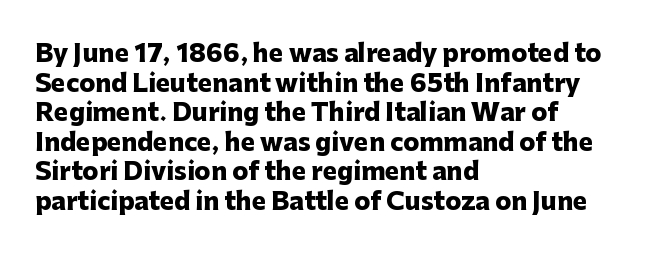
Q: Is the text bold? A: Yes.
Q: Is the text italic (slanted)? A: No, it is upright.
Q: Is the text underlined? A: No.
Q: How is the paragraph aligned? A: Left-aligned.
Q: Is the spacing between letters normal or unusually wide? A: Normal.
